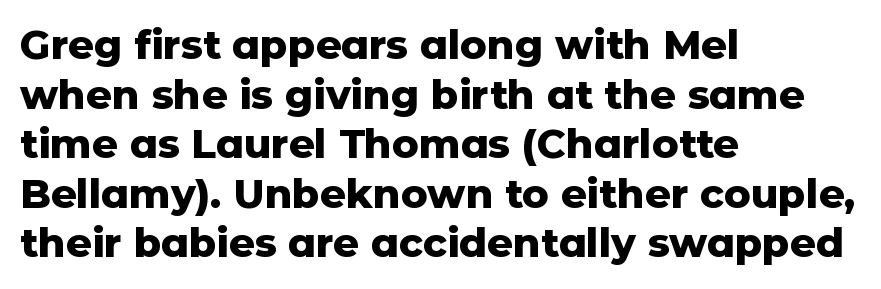
{"serif": "no", "italic": "no", "bold": "yes", "weight": "heavy", "width": "normal", "stroke_contrast": "low", "x_height": "medium", "monospaced": "no", "underline": "no", "align": "left", "line_spacing_ratio": 1.24, "letter_spacing": "normal", "letter_spacing_em": 0.0, "glyph_px": 40}
